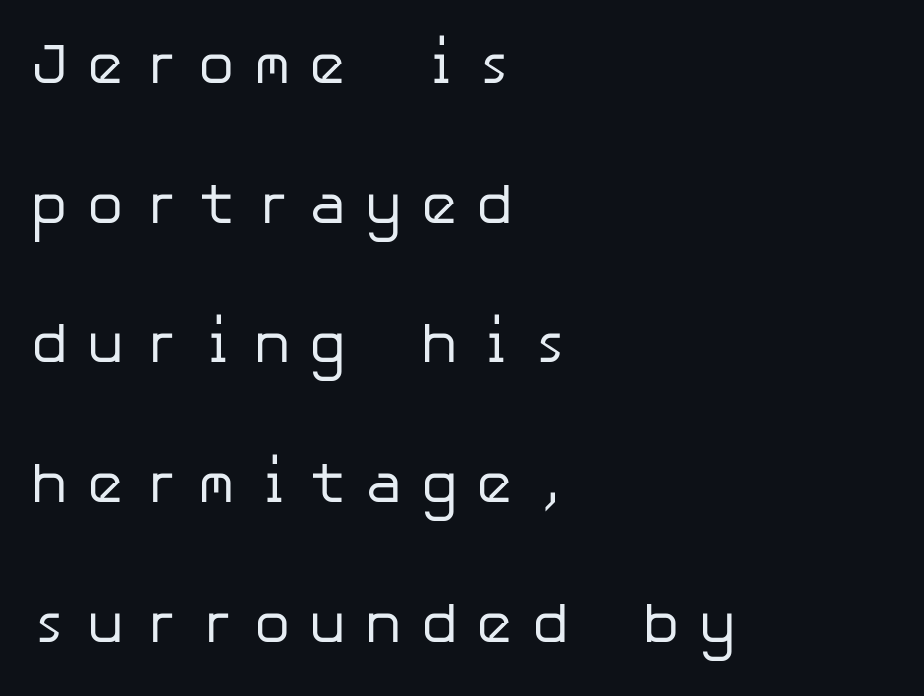
The font family rendered here belongs to the sans-serif group. Posture: vertical. Is the block centered? No — it sits flush against the left margin. If you measured baseline to baseline, you'd find a long distance. Descender tails drop into unmarked territory. The weight tops out at a normal text grade.
